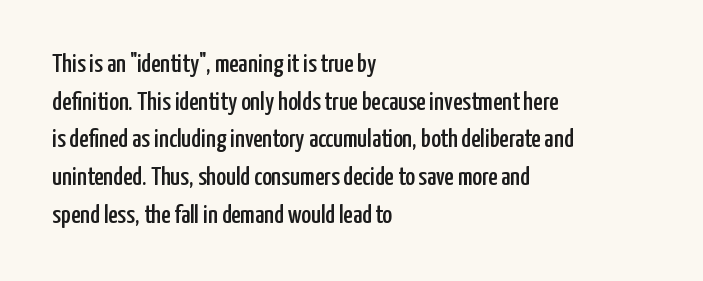
The image shows 26 px text type, upright; set left-aligned, normal line spacing (1.45x), normal letter spacing, not underlined.
